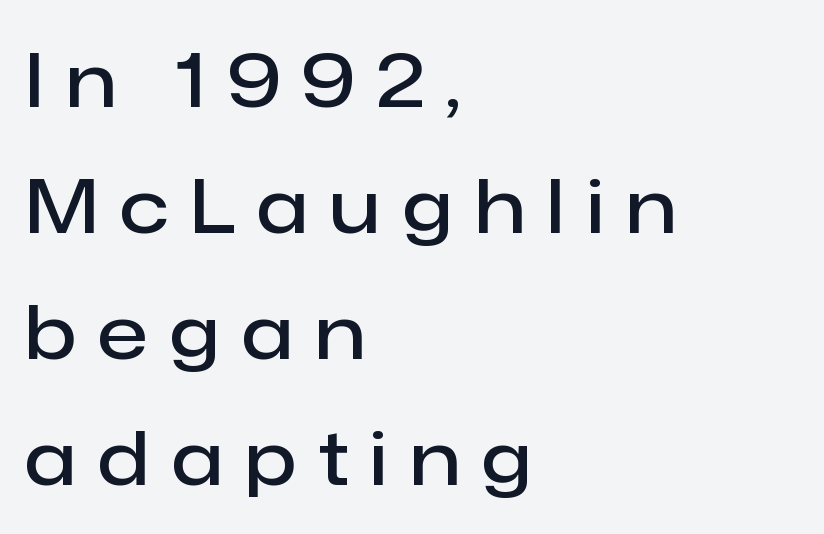
Character widths vary here, with narrow letters taking less room than wide ones. This is sans-serif lettering, the kind often seen on screens and signage. Typesetter's note: demi weight, one step under bold. The lettering stays uniformly vertical, giving the passage a roman look. No word sits above an underline. Teacher's note: observe the even left margin — that is flush-left alignment.
